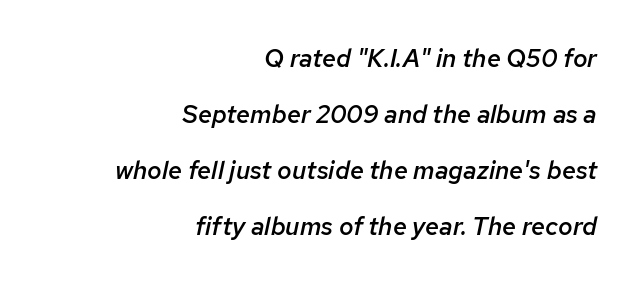
Q: Is the text bold? A: Semi-bold.
Q: Is the text italic (slanted)? A: Yes, it leans right by about 12 degrees.
Q: Is the text underlined? A: No.
Q: How is the paragraph aligned? A: Right-aligned.
Q: Is the spacing between letters normal or unusually wide? A: Normal.
Q: Is the spacing between lines tight, normal or loose? A: Loose.
